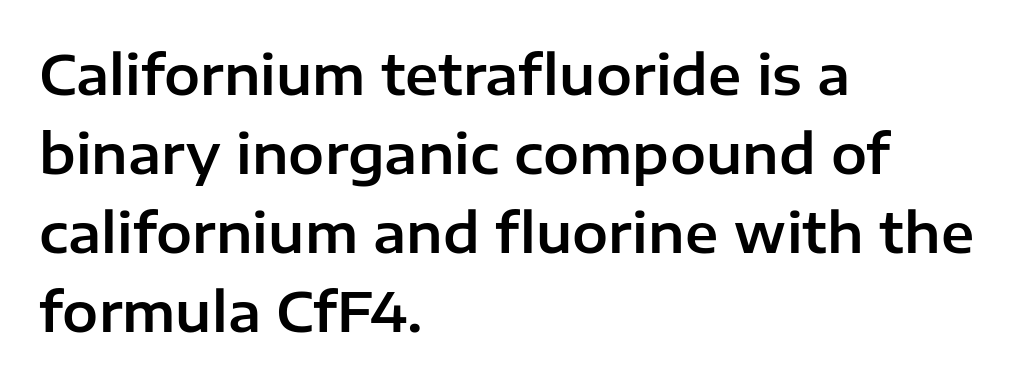
{"serif": "no", "italic": "no", "width": "normal", "stroke_contrast": "low", "x_height": "medium", "monospaced": "no", "underline": "no", "align": "left", "line_spacing": "normal", "line_spacing_ratio": 1.46, "letter_spacing": "normal", "letter_spacing_em": 0.0, "glyph_px": 54}
